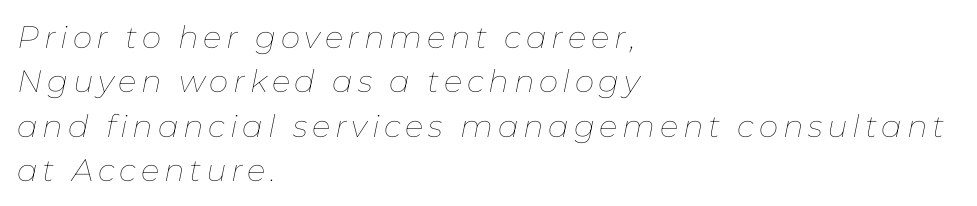
Q: Is the text bold? A: No.
Q: Is the text italic (slanted)? A: Yes, it leans right by about 11 degrees.
Q: Is the text underlined? A: No.
Q: How is the paragraph aligned? A: Left-aligned.
Q: Is the spacing between lines tight, normal or loose? A: Normal.
Q: Width (condensed, normal, or wide)? A: Normal.
Q: Stroke contrast? A: Low.
Q: x-height? A: Medium.
Q: Monospaced? A: No.
